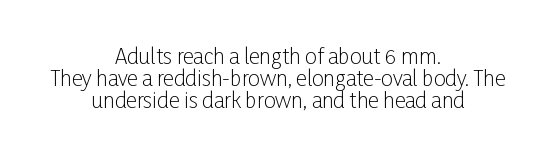
Q: Is the text bold? A: No.
Q: Is the text italic (slanted)? A: No, it is upright.
Q: Is the text underlined? A: No.
Q: How is the paragraph aligned? A: Centered.
Q: Is the spacing between letters normal or unusually wide? A: Normal.
Q: Is the spacing between lines tight, normal or loose? A: Tight.
